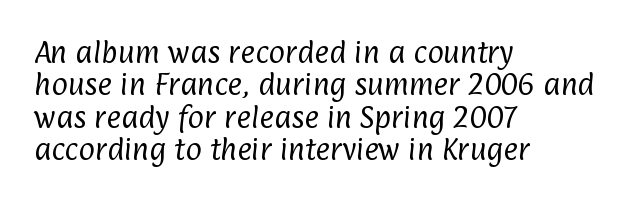
Q: Is the text bold? A: No.
Q: Is the text underlined? A: No.
Q: How is the paragraph aligned? A: Left-aligned.
Q: Is the spacing between letters normal or unusually wide? A: Normal.
Q: Is the spacing between lines tight, normal or loose? A: Normal.
